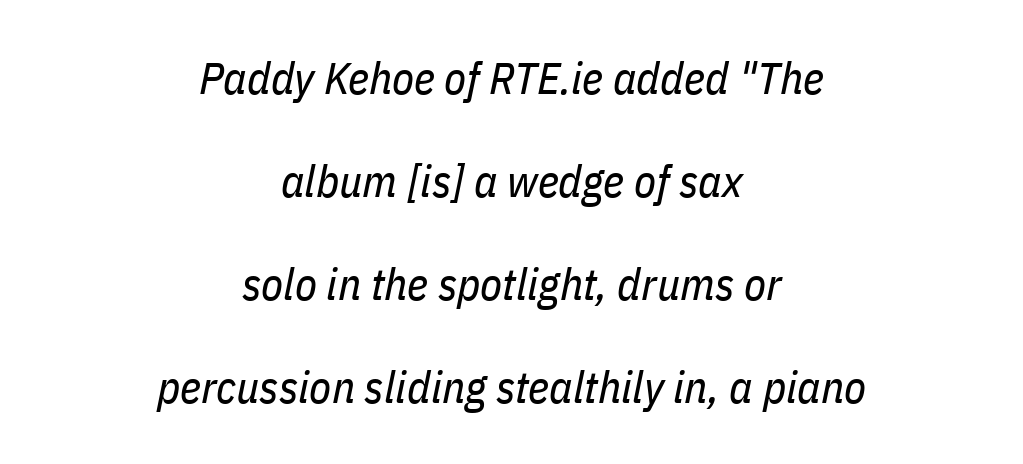
{"italic": "yes", "lean": "right", "slant_degrees": 11, "bold": "no", "weight": "regular", "width": "condensed", "stroke_contrast": "low", "x_height": "medium", "monospaced": "no", "underline": "no", "align": "center", "line_spacing": "loose", "line_spacing_ratio": 2.29, "letter_spacing": "normal", "letter_spacing_em": 0.0, "glyph_px": 45}
